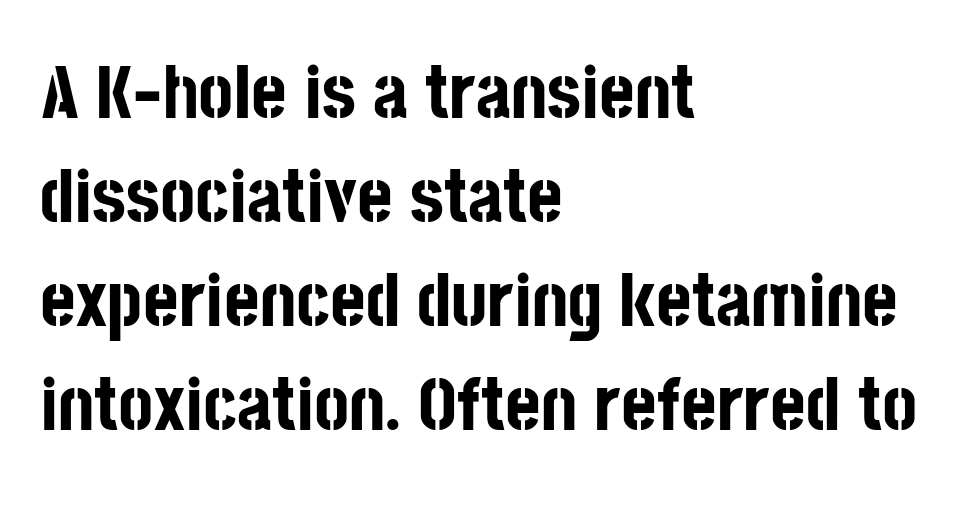
The image shows 76 px bold, condensed sans-serif type, upright; set left-aligned, normal line spacing (1.37x), normal letter spacing, not underlined; low stroke contrast and a large x-height.
